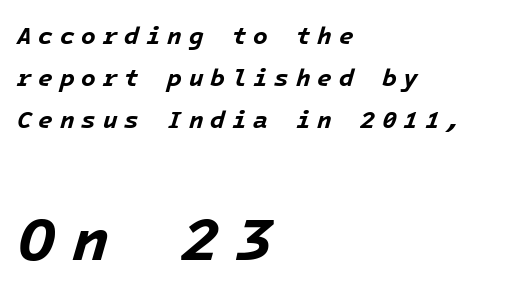
Strong, thick strokes mark this as bold type. Letter spacing: wide. This rendering uses left alignment, leaving the right contour irregular. Between these two stacked blocks, the lower one wins on size. Quick note: italic.
